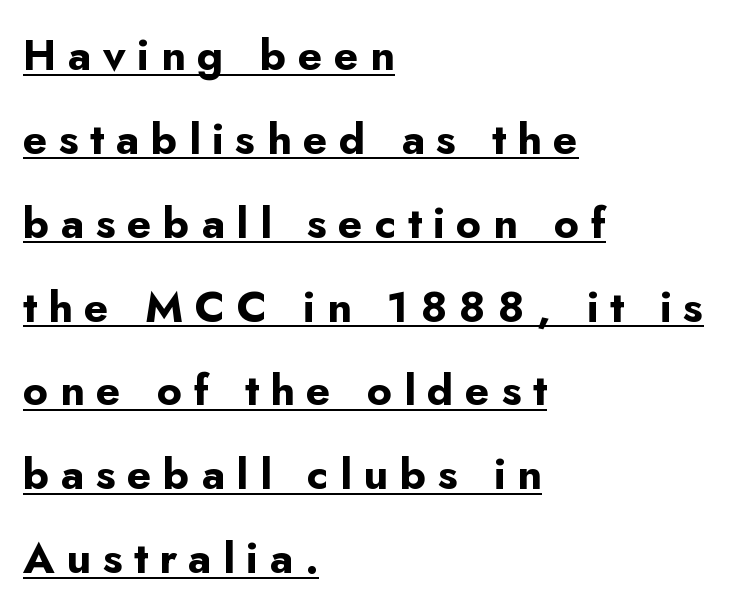
{"serif": "no", "italic": "no", "bold": "yes", "weight": "bold", "width": "normal", "stroke_contrast": "low", "x_height": "small", "monospaced": "no", "underline": "yes", "align": "left", "line_spacing": "loose", "line_spacing_ratio": 1.95, "letter_spacing": "wide", "letter_spacing_em": 0.27, "glyph_px": 43}
